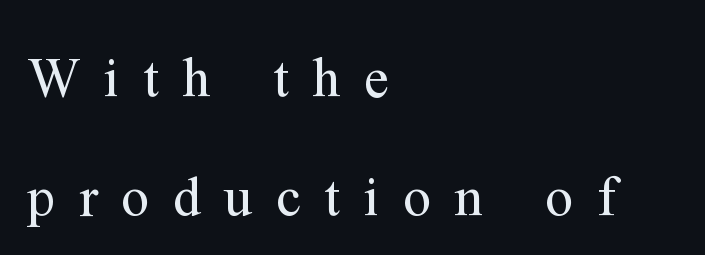
Q: Is the text bold? A: No.
Q: Is the text italic (slanted)? A: No, it is upright.
Q: Is the typeface a serif or a sans-serif typeface? A: Serif.
Q: Is the text underlined? A: No.
Q: How is the paragraph aligned? A: Left-aligned.
Q: Is the spacing between letters normal or unusually wide? A: Unusually wide.
Q: Is the spacing between lines tight, normal or loose? A: Loose.
Q: Width (condensed, normal, or wide)? A: Normal.
Q: Stroke contrast? A: Medium.
Q: x-height? A: Medium.
Q: Monospaced? A: No.
